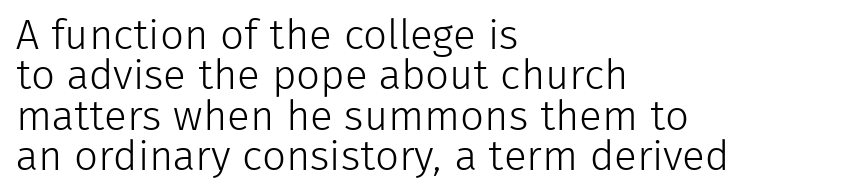
{"serif": "no", "italic": "no", "bold": "no", "weight": "light", "width": "normal", "stroke_contrast": "low", "x_height": "medium", "monospaced": "no", "underline": "no", "align": "left", "line_spacing": "tight", "line_spacing_ratio": 0.96, "letter_spacing": "normal", "letter_spacing_em": 0.0, "glyph_px": 42}
